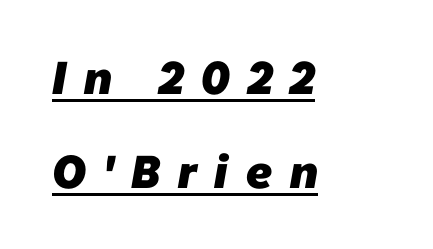
The image shows 46 px heavy sans-serif type; set left-aligned, loose line spacing (2.04x), unusually wide letter spacing (+0.39 em), underlined; low stroke contrast and a medium x-height.
